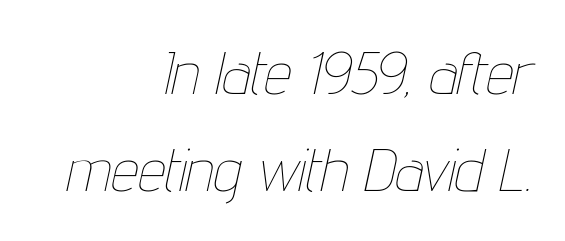
A typesetter would call this proportional, since set widths differ per character. Layout note: lines flush right. The strip under each line holds only bare page. The letterforms sit shoulder to shoulder at normal distance.
